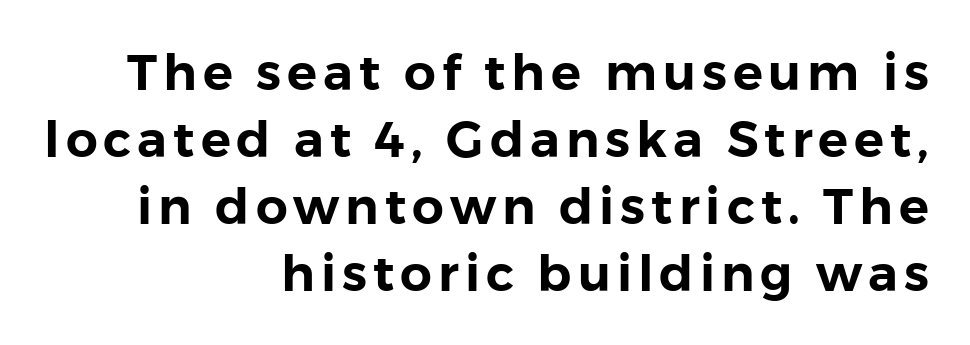
Q: Is the text italic (slanted)? A: No, it is upright.
Q: Is the typeface a serif or a sans-serif typeface? A: Sans-serif.
Q: Is the text underlined? A: No.
Q: How is the paragraph aligned? A: Right-aligned.
Q: Is the spacing between lines tight, normal or loose? A: Normal.
Q: Width (condensed, normal, or wide)? A: Normal.
Q: x-height? A: Medium.
Q: Monospaced? A: No.
